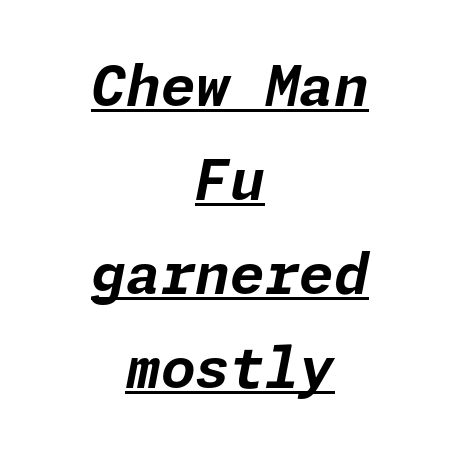
{"italic": "yes", "lean": "right", "slant_degrees": 11, "bold": "yes", "weight": "bold", "width": "normal", "stroke_contrast": "low", "x_height": "medium", "underline": "yes", "align": "center", "line_spacing": "normal", "line_spacing_ratio": 1.68, "letter_spacing": "normal", "letter_spacing_em": 0.0, "glyph_px": 56}
